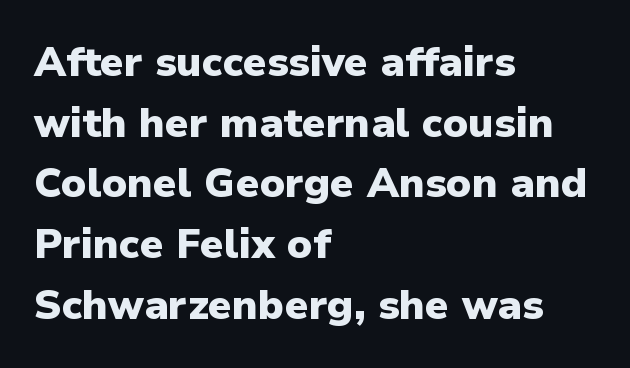
Q: Is the text bold? A: Yes.
Q: Is the text italic (slanted)? A: No, it is upright.
Q: Is the typeface a serif or a sans-serif typeface? A: Sans-serif.
Q: Is the text underlined? A: No.
Q: How is the paragraph aligned? A: Left-aligned.
Q: Is the spacing between letters normal or unusually wide? A: Normal.
Q: Is the spacing between lines tight, normal or loose? A: Normal.
Q: Width (condensed, normal, or wide)? A: Normal.
Q: Stroke contrast? A: Low.
Q: x-height? A: Medium.
Q: Monospaced? A: No.
